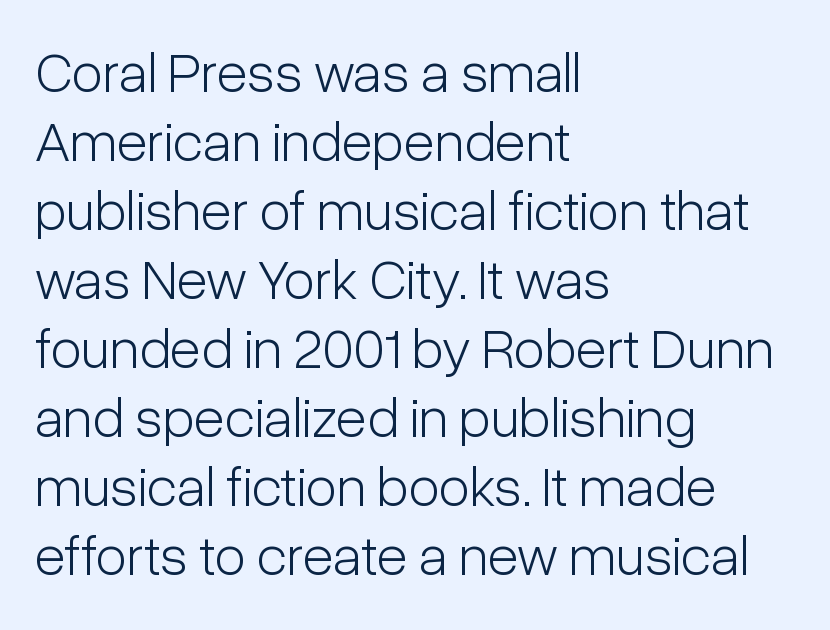
The gap between lines stays unmarked. What stands out about the letter spacing? Nothing — it is the standard amount. Here the designer chose a conventional face with non-uniform glyph widths. Stroke terminals: plain, sans-serif. Ink coverage per letter is moderate at most. The lettering holds an erect, upright posture throughout.
